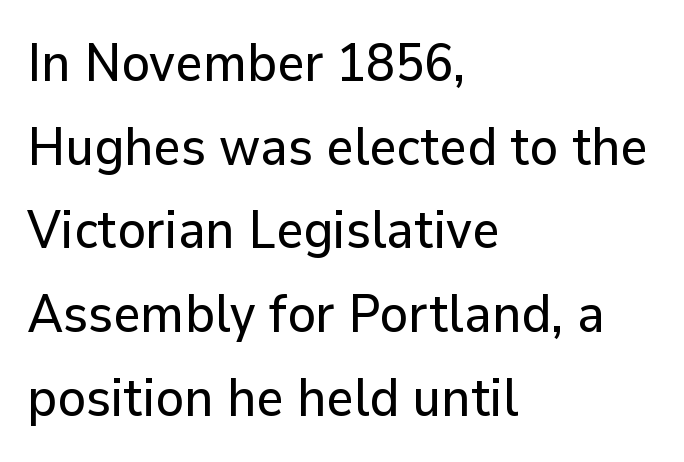
The image shows 53 px sans-serif type, upright; set left-aligned, normal line spacing (1.58x), normal letter spacing, not underlined; low stroke contrast and a medium x-height.
